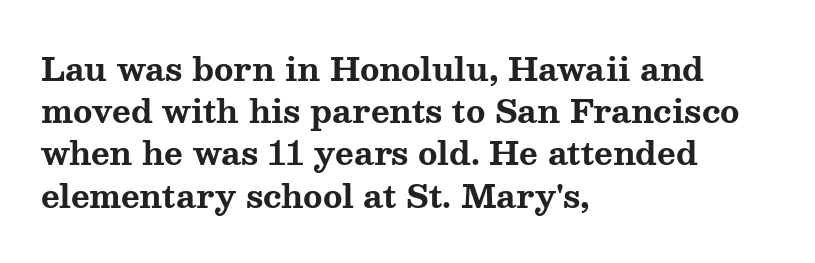
Q: Is the text bold? A: Yes.
Q: Is the text italic (slanted)? A: No, it is upright.
Q: Is the typeface a serif or a sans-serif typeface? A: Serif.
Q: Is the text underlined? A: No.
Q: How is the paragraph aligned? A: Left-aligned.
Q: Is the spacing between letters normal or unusually wide? A: Normal.
Q: Is the spacing between lines tight, normal or loose? A: Normal.
Q: Width (condensed, normal, or wide)? A: Wide.
Q: Stroke contrast? A: Medium.
Q: x-height? A: Medium.
Q: Monospaced? A: No.
